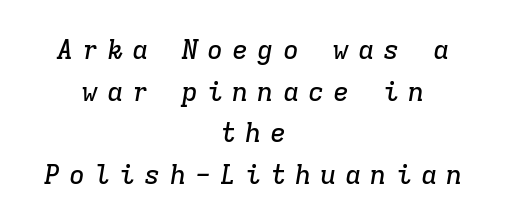
The rag falls on both sides of this text block equally. Line spacing here is normal. Bare-footed words on every line. Spacing between characters has been opened up far beyond the box default.
